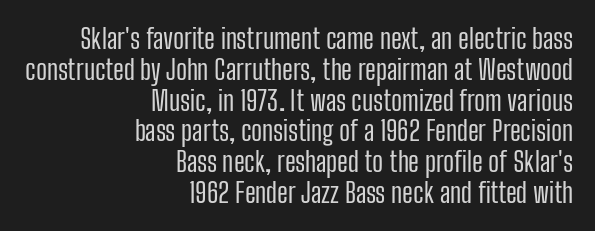
Does the leading feel generous? Not at all — it's pinched. Stroke thickness stays within the range of a standard reading face or lighter. Posture: vertical. No extra tracking has been applied to these lines.
